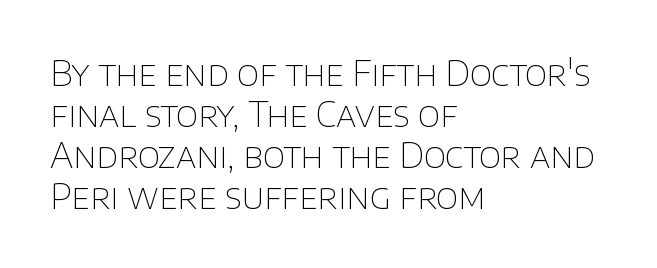
{"serif": "no", "italic": "no", "bold": "no", "weight": "thin", "width": "normal", "stroke_contrast": "low", "x_height": "large", "monospaced": "no", "underline": "no", "align": "left", "line_spacing_ratio": 1.21, "letter_spacing": "normal", "letter_spacing_em": 0.0, "glyph_px": 34}
